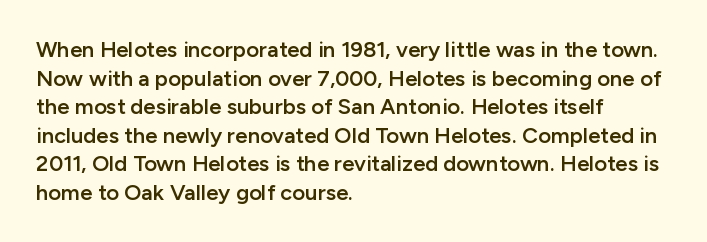
The image shows 22 px text type, upright; set left-aligned, normal line spacing (1.3x), normal letter spacing, not underlined.
